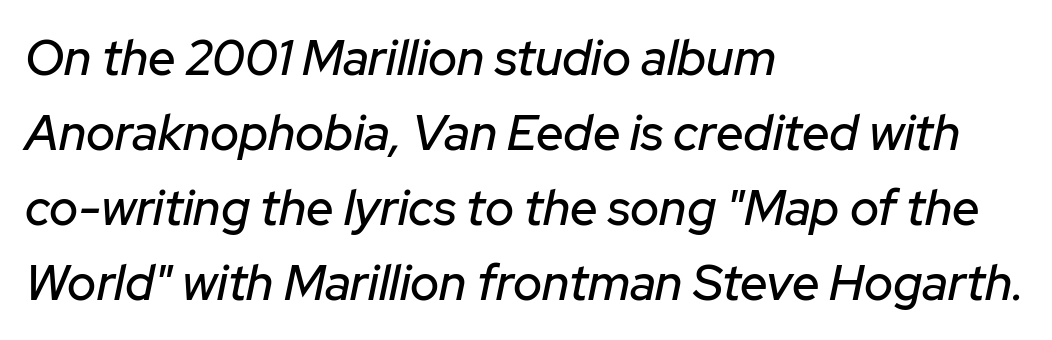
{"italic": "yes", "lean": "right", "slant_degrees": 12, "width": "normal", "stroke_contrast": "low", "x_height": "medium", "monospaced": "no", "underline": "no", "align": "left", "line_spacing": "normal", "line_spacing_ratio": 1.53, "letter_spacing": "normal", "letter_spacing_em": 0.0, "glyph_px": 49}
